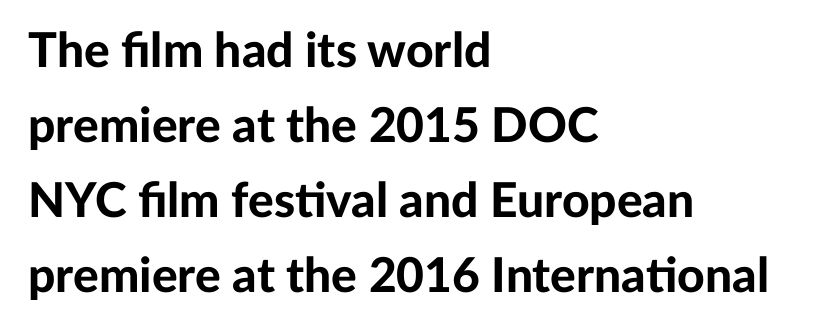
{"serif": "no", "italic": "no", "bold": "yes", "weight": "bold", "width": "normal", "stroke_contrast": "low", "x_height": "medium", "monospaced": "no", "underline": "no", "align": "left", "line_spacing": "normal", "line_spacing_ratio": 1.56, "letter_spacing": "normal", "letter_spacing_em": 0.0, "glyph_px": 48}
